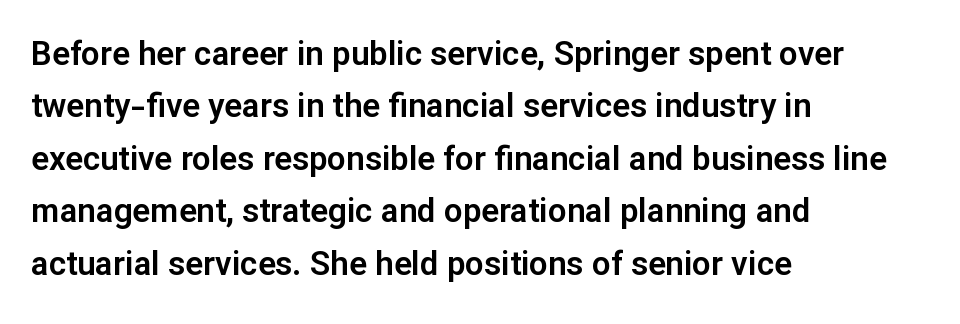
The rows are spaced the way most documents space them. These lines are rendered in a variable-pitch font. The paragraph has a hard left edge and a soft right edge. I'd call this a sans setting — the letters go barefoot. Students, note that the glyphs here touch the page at normal intervals.
